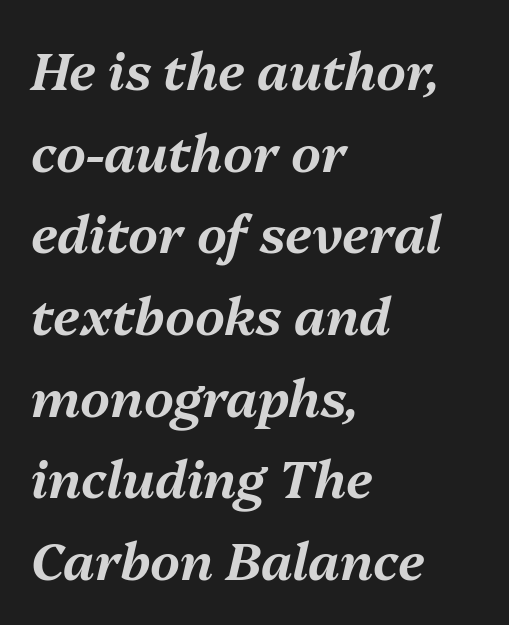
All the whitespace from short lines collects on the right. Honestly, the row spacing looks completely unremarkable. Honestly, the letter spacing is just normal — you wouldn't notice it. Descender tails drop into unmarked territory. Tall strokes in this sample are angled rather than plumb.
